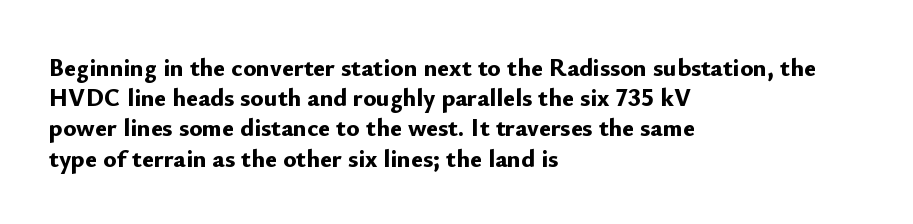
{"italic": "no", "bold": "yes", "underline": "no", "align": "left", "line_spacing_ratio": 1.21, "letter_spacing": "normal", "letter_spacing_em": 0.0, "glyph_px": 25}
